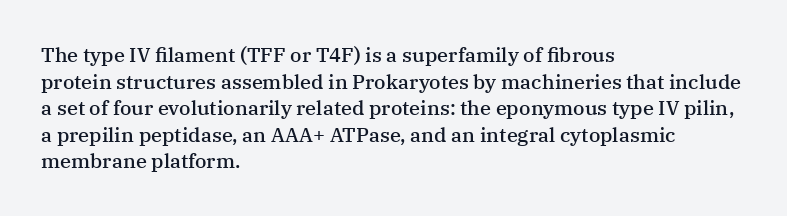
The specimen omits any rule beneath the text block's lines. Ordinary non-slanted type is in use. The tracking reads as untouched default to a designer's eye. Casual observation: everything's shoved over to the left. Honestly, the row spacing looks completely unremarkable.
